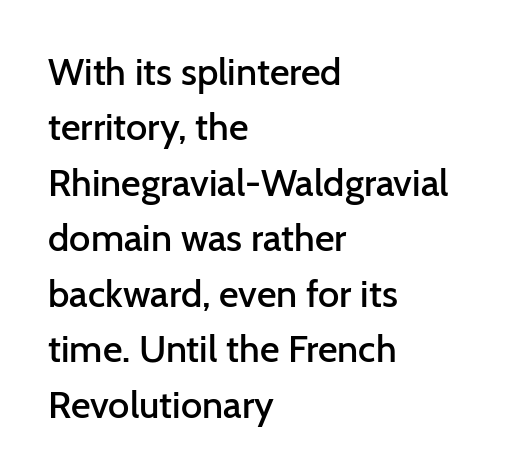
Proportional: the letters do not fall into vertical columns. Moderately thickened strokes mark this as semibold type. Is the block centered? No — it sits flush against the left margin. Vertical strokes here are truly vertical. Check the space under the baseline: it is left empty. Does extra space separate the letters? No, they use regular spacing.
